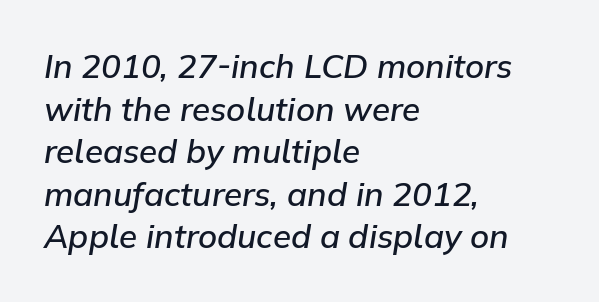
The image shows 33 px semibold type, italic (leaning right); set left-aligned, normal line spacing (1.29x), normal letter spacing, not underlined; low stroke contrast and a medium x-height.
